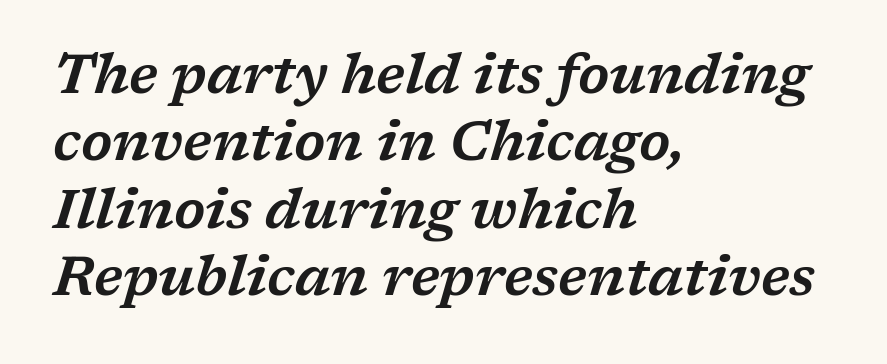
This sample is left-justified, so line endings fall wherever the words run out. Rows of type keep a routine distance in the vertical direction. The gap between lines stays unmarked. Type style note: has serifs.
